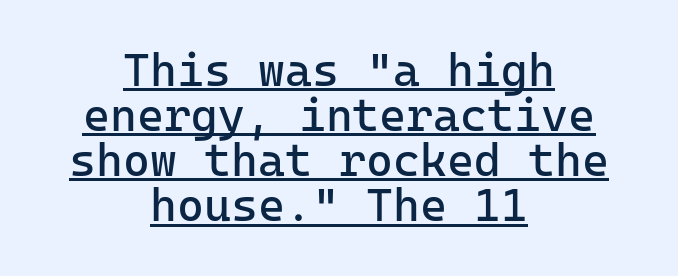
Q: Is the text bold? A: No.
Q: Is the text italic (slanted)? A: No, it is upright.
Q: Is the typeface a serif or a sans-serif typeface? A: Sans-serif.
Q: Is the text underlined? A: Yes.
Q: How is the paragraph aligned? A: Centered.
Q: Is the spacing between letters normal or unusually wide? A: Normal.
Q: Is the spacing between lines tight, normal or loose? A: Tight.
Q: Width (condensed, normal, or wide)? A: Normal.
Q: Stroke contrast? A: Low.
Q: x-height? A: Medium.
Q: Monospaced? A: Yes.
